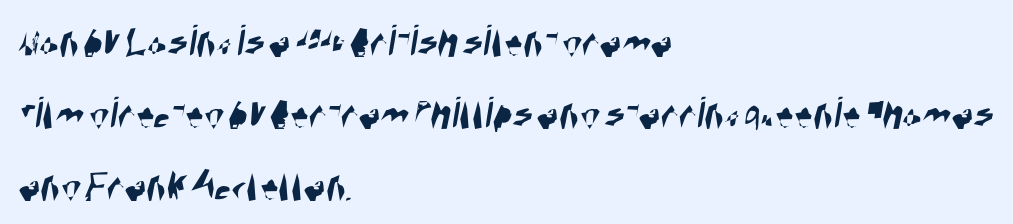
{"serif": "no", "width": "condensed", "stroke_contrast": "high", "x_height": "large", "monospaced": "no", "underline": "no", "align": "left", "line_spacing": "normal", "line_spacing_ratio": 1.57, "letter_spacing": "normal", "letter_spacing_em": 0.0, "glyph_px": 46}
